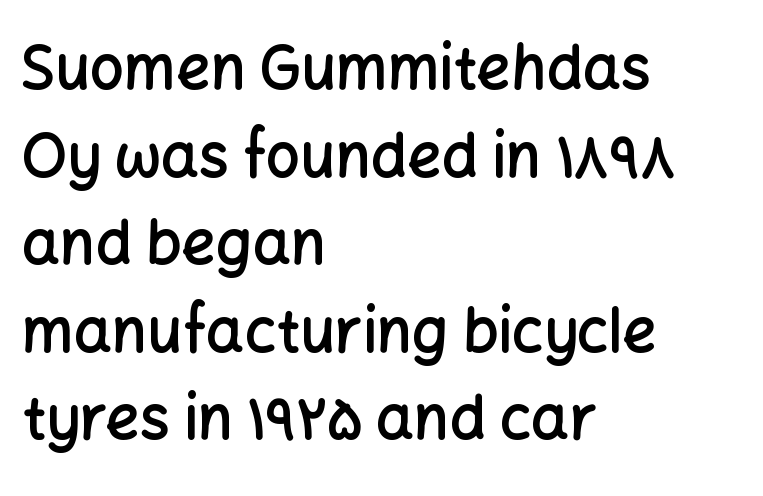
The image shows 60 px semibold sans-serif type, upright; set left-aligned, normal line spacing (1.46x), normal letter spacing, not underlined; low stroke contrast and a medium x-height.
